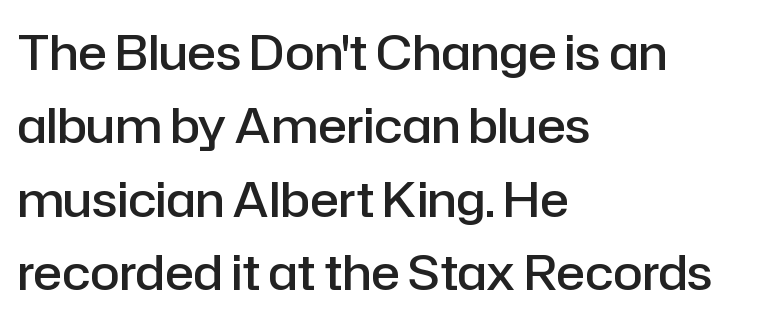
Honestly, the letter spacing is just normal — you wouldn't notice it. These lines are rendered in a variable-pitch font. The vertical gap from one line to the next is medium. You can tell from the bare stems that sans-serif type was used. The face used here is a semibold: visibly heavier than regular, lighter than bold. Every stem runs plumb, perpendicular to the baseline.
